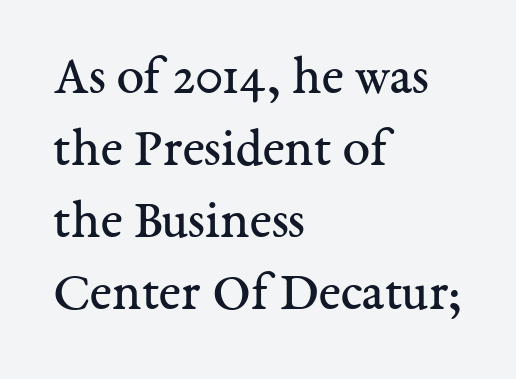
{"serif": "yes", "italic": "no", "bold": "no", "weight": "regular", "width": "normal", "stroke_contrast": "medium", "x_height": "medium", "monospaced": "no", "underline": "no", "align": "left", "line_spacing": "normal", "line_spacing_ratio": 1.31, "letter_spacing": "normal", "letter_spacing_em": 0.0, "glyph_px": 55}
